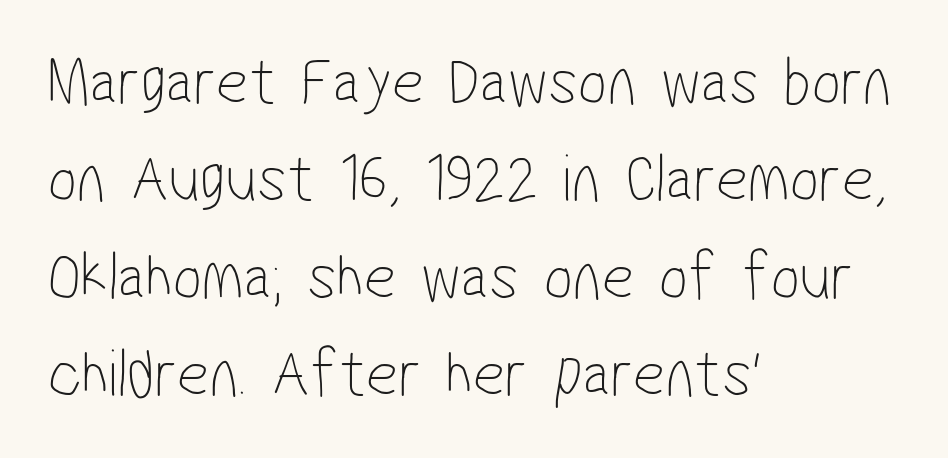
Are there feet on the stems? There aren't — it's a sans. The rows are spaced the way most documents space them. Stroke mass is kept to a normal reading level or below. Lines of text with bare space underneath. Spacing verdict: proportional, widths tailored to each character. The horizontal fit of the characters is conventional and even.
